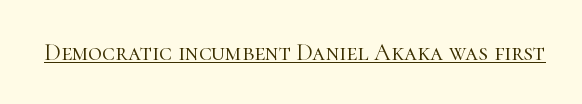
The image shows 24 px text type, upright; set normal letter spacing, underlined.
